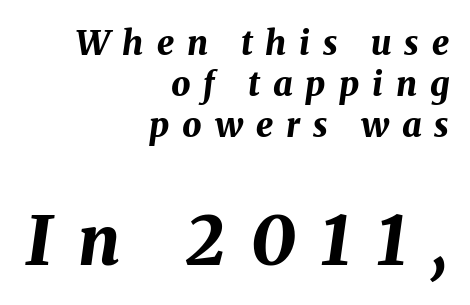
{"italic": "yes", "lean": "right", "slant_degrees": 8, "bold": "yes", "weight": "bold", "width": "normal", "stroke_contrast": "medium", "x_height": "medium", "monospaced": "no", "underline": "no", "align": "right", "line_spacing_ratio": 1.2, "letter_spacing": "wide", "letter_spacing_em": 0.38, "larger_block": "second", "size_ratio": 2.0, "glyph_px": 68}
